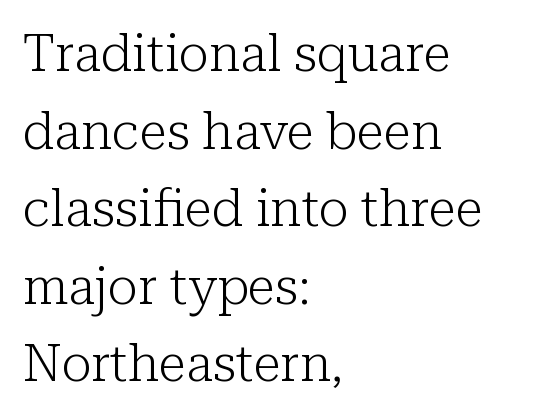
This sample is left-justified, so line endings fall wherever the words run out. Observe the ordinary spacing: letters are neighbours, not strangers. This is roman type, the default non-slanted kind. The text was rendered using a seriffed face with decorative stroke endings. Do the characters align in a grid? No, the font is proportional.
